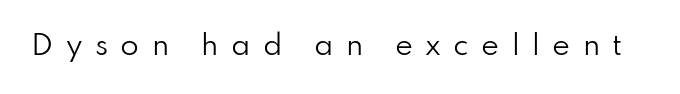
Ascenders rise straight up at ninety degrees. Vertical stems look standard width or narrower in stroke. Plain, unruled lines of type. In terms of letterspacing, this is a distinctly airy, spread setting.
